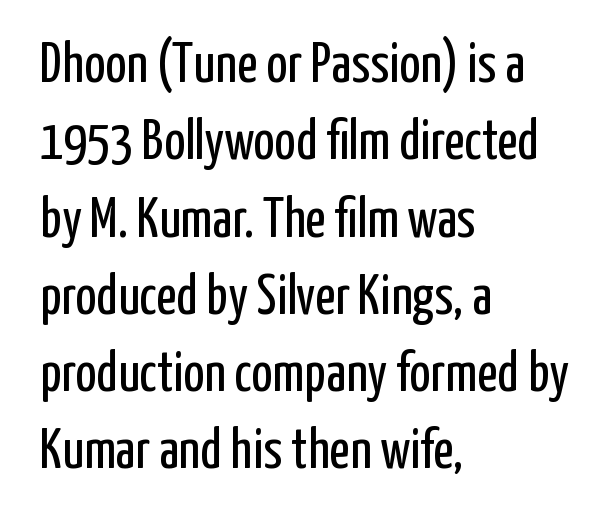
Q: Is the text bold? A: No.
Q: Is the text italic (slanted)? A: No, it is upright.
Q: Is the typeface a serif or a sans-serif typeface? A: Sans-serif.
Q: Is the text underlined? A: No.
Q: How is the paragraph aligned? A: Left-aligned.
Q: Is the spacing between letters normal or unusually wide? A: Normal.
Q: Is the spacing between lines tight, normal or loose? A: Normal.
Q: Width (condensed, normal, or wide)? A: Condensed.
Q: Stroke contrast? A: Low.
Q: x-height? A: Medium.
Q: Monospaced? A: No.
